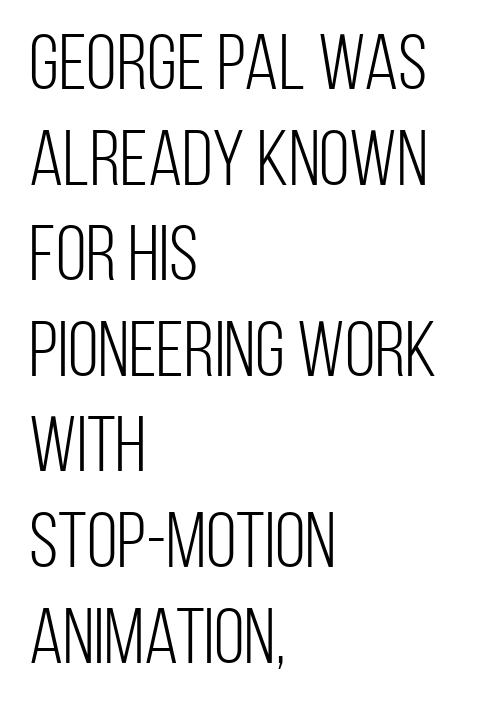
The typeface chosen for these lines omits serifs. Heft: none added — not bold. Visually the block forms a straight wall on the left and a jagged coastline on the right. The gap between lines stays unmarked. The letters advance in unequal steps, a hallmark of proportional type.
